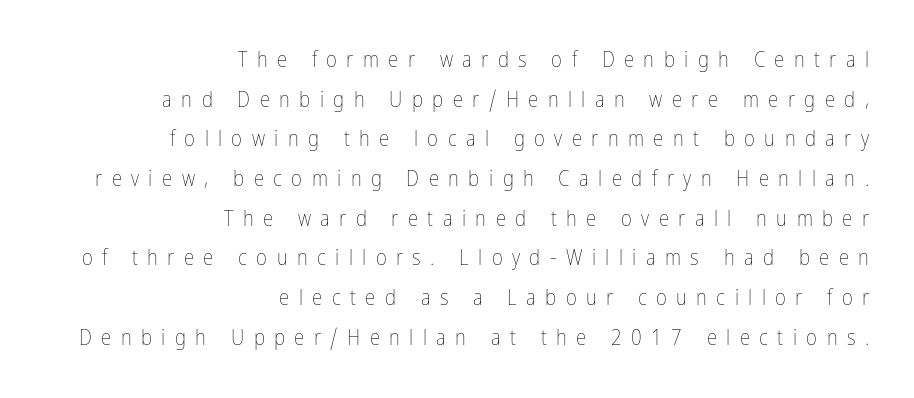
The image shows 21 px text type, upright; set right-aligned, line spacing 1.89x, unusually wide letter spacing (+0.45 em), not underlined.
